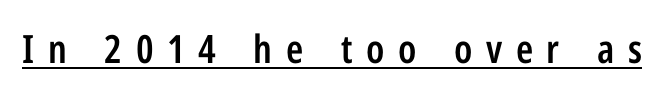
The image shows 39 px semibold, condensed sans-serif type, upright; set unusually wide letter spacing (+0.35 em), underlined; low stroke contrast and a medium x-height.
